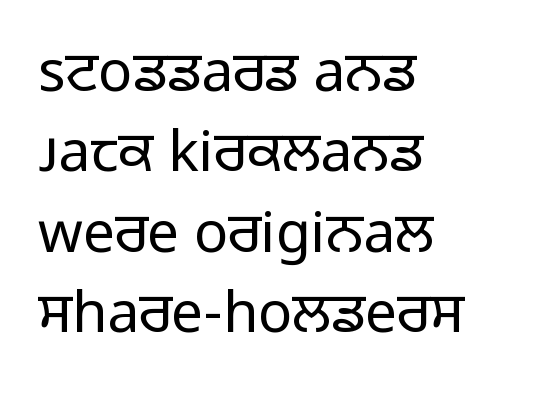
Q: Is the text bold? A: No.
Q: Is the text italic (slanted)? A: No, it is upright.
Q: Is the typeface a serif or a sans-serif typeface? A: Sans-serif.
Q: Is the text underlined? A: No.
Q: How is the paragraph aligned? A: Left-aligned.
Q: Is the spacing between letters normal or unusually wide? A: Normal.
Q: Is the spacing between lines tight, normal or loose? A: Normal.
Q: Width (condensed, normal, or wide)? A: Normal.
Q: Stroke contrast? A: Low.
Q: x-height? A: Medium.
Q: Monospaced? A: No.
